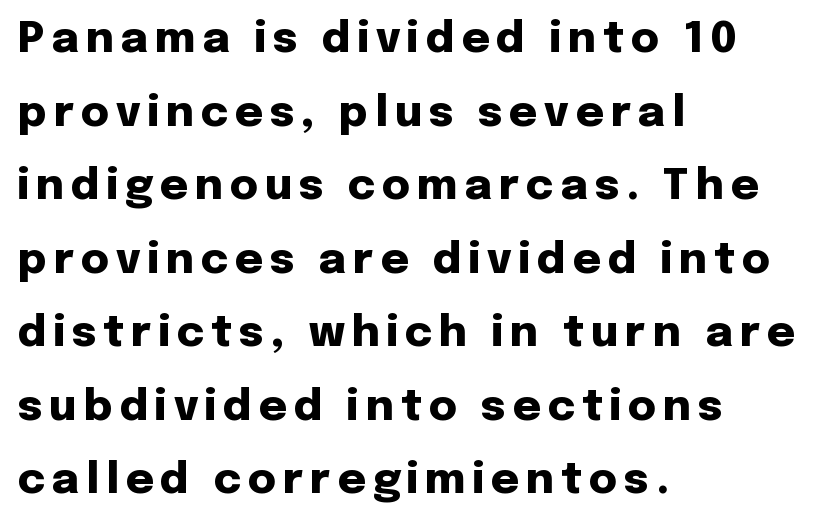
The image shows 43 px heavy sans-serif type, upright; set left-aligned, line spacing 1.71x, not underlined; low stroke contrast and a medium x-height.
